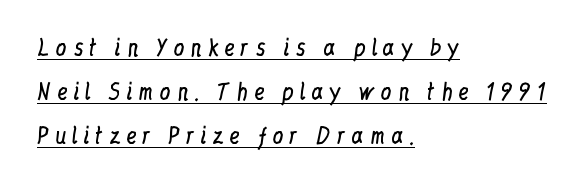
Q: Is the text bold? A: No.
Q: Is the text italic (slanted)? A: Yes.
Q: Is the text underlined? A: Yes.
Q: How is the paragraph aligned? A: Left-aligned.
Q: Is the spacing between letters normal or unusually wide? A: Unusually wide.
Q: Is the spacing between lines tight, normal or loose? A: Loose.
